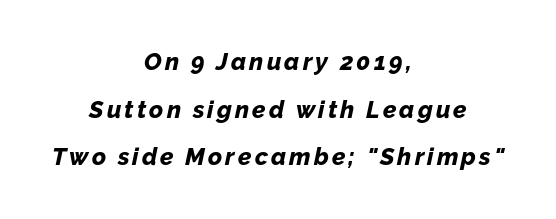
{"italic": "yes", "lean": "right", "slant_degrees": 12, "bold": "yes", "underline": "no", "align": "center", "line_spacing": "loose", "line_spacing_ratio": 1.98, "glyph_px": 24}
